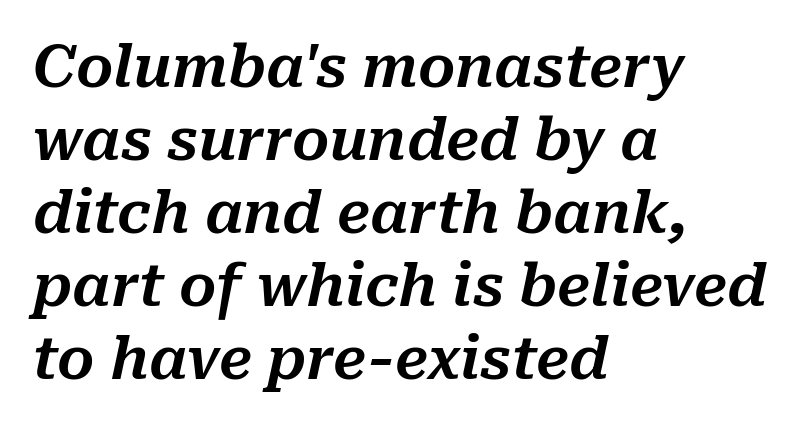
The image shows 58 px text type, italic (leaning right); set left-aligned, normal line spacing (1.26x), normal letter spacing, not underlined; medium stroke contrast and a medium x-height.
